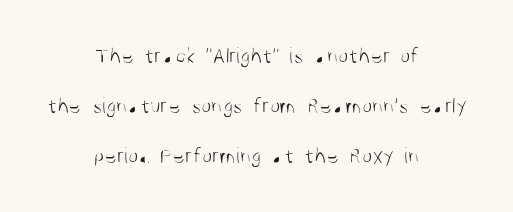
{"italic": "no", "bold": "no", "underline": "no", "align": "center", "line_spacing": "loose", "line_spacing_ratio": 2.17, "letter_spacing": "normal", "letter_spacing_em": 0.0, "glyph_px": 23}
